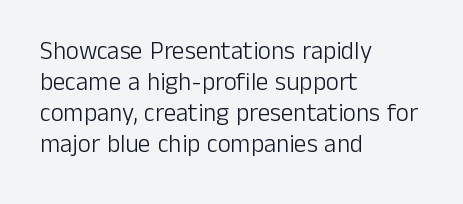
Q: Is the text bold? A: No.
Q: Is the text italic (slanted)? A: No, it is upright.
Q: Is the text underlined? A: No.
Q: How is the paragraph aligned? A: Left-aligned.
Q: Is the spacing between letters normal or unusually wide? A: Normal.
